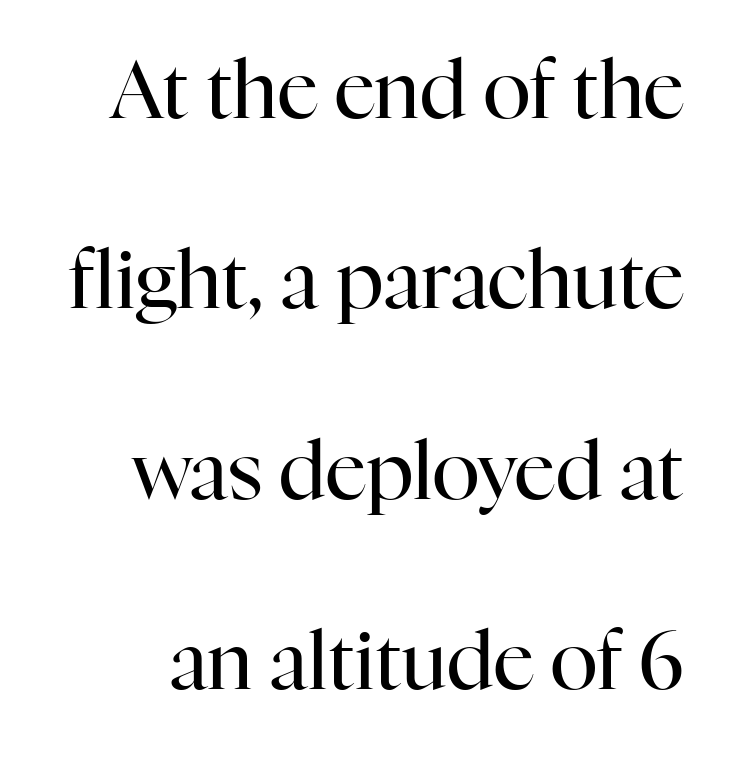
Is the stroke heavy? The answer is a plain regular-or-lighter. Here the designer chose a conventional face with non-uniform glyph widths. Underlining? Definitely not there. Whoever set this chose breathing room over compactness in the vertical rhythm. Italic: no, the glyphs are upright roman.
